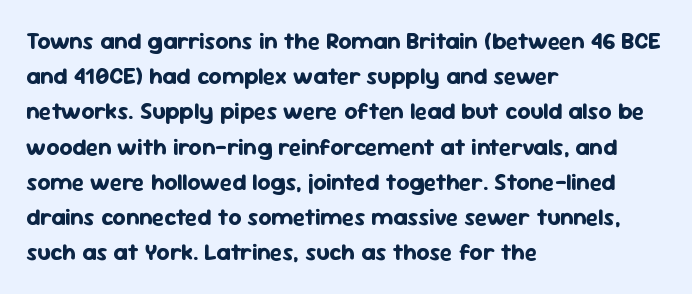
The image shows 23 px bold type, upright; set left-aligned, normal line spacing (1.53x), normal letter spacing, not underlined.
